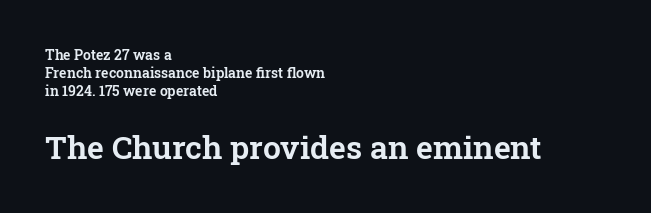
{"serif": "yes", "italic": "no", "width": "normal", "stroke_contrast": "low", "x_height": "medium", "monospaced": "no", "underline": "no", "align": "left", "line_spacing": "normal", "line_spacing_ratio": 1.29, "letter_spacing": "normal", "letter_spacing_em": 0.0, "larger_block": "second", "size_ratio": 2.29, "glyph_px": 32}
